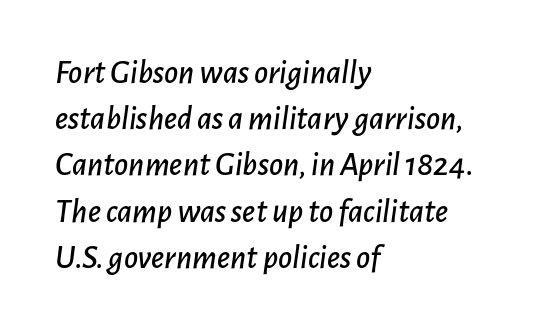
The image shows 34 px text type, italic (leaning right); set left-aligned, normal line spacing (1.36x), normal letter spacing, not underlined; low stroke contrast and a medium x-height.
